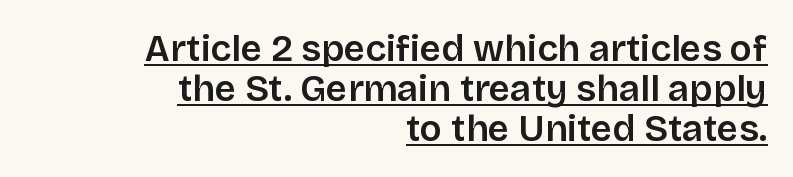
Q: Is the text italic (slanted)? A: No, it is upright.
Q: Is the typeface a serif or a sans-serif typeface? A: Sans-serif.
Q: Is the text underlined? A: Yes.
Q: How is the paragraph aligned? A: Right-aligned.
Q: Is the spacing between letters normal or unusually wide? A: Normal.
Q: Is the spacing between lines tight, normal or loose? A: Tight.
Q: Width (condensed, normal, or wide)? A: Normal.
Q: Stroke contrast? A: Low.
Q: x-height? A: Large.
Q: Monospaced? A: No.
